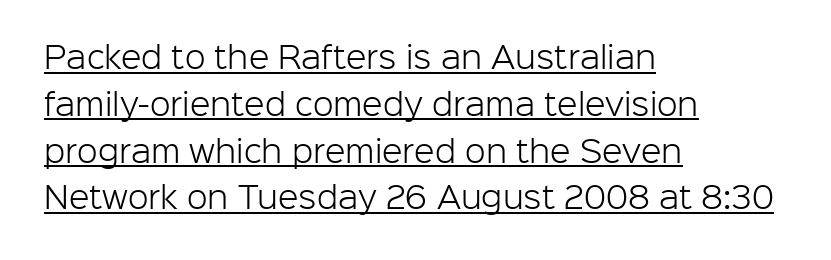
The image shows 30 px light sans-serif type, upright; set left-aligned, normal line spacing (1.56x), normal letter spacing, underlined; low stroke contrast and a medium x-height.
